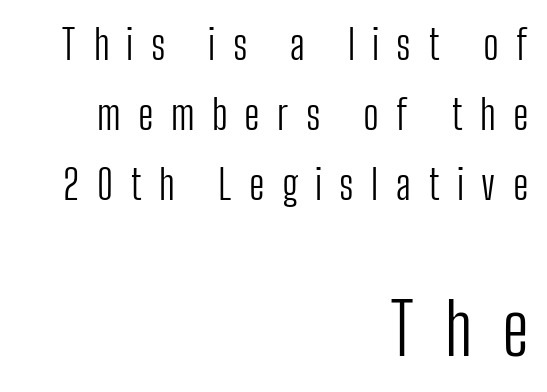
Note the varied advance widths — an 'i' is clearly narrower than an 'm'. Type size steps up from the first block to the second. Nothing heavy about these letters — not bold at all. Display-style spreading of the glyphs; the letterfit is very open. The designer went with a sans here, leaving each stem footless.
